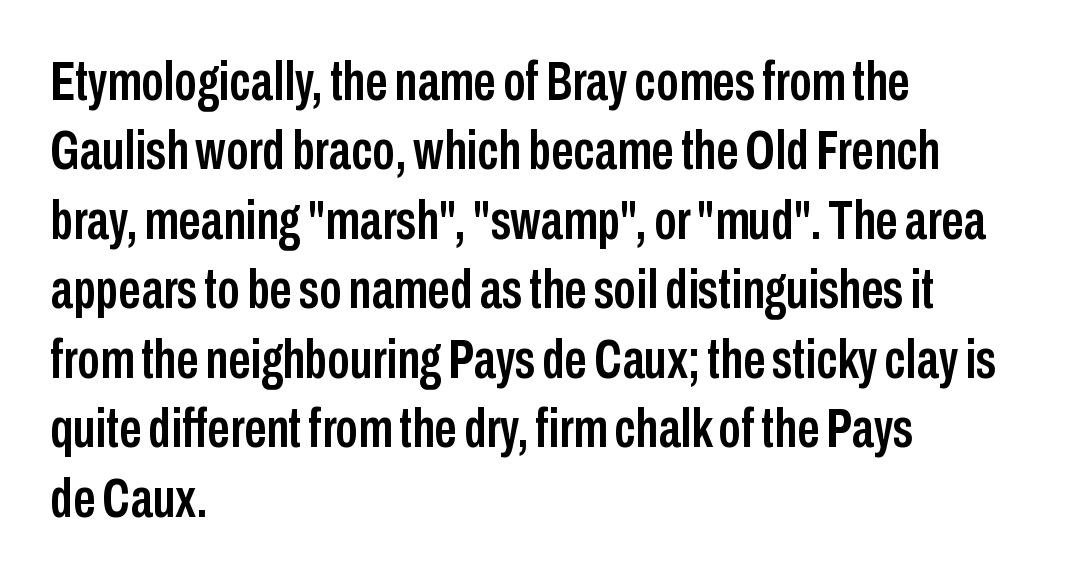
The image shows 56 px condensed sans-serif type, upright; set left-aligned, line spacing 1.24x, normal letter spacing, not underlined; low stroke contrast and a medium x-height.
